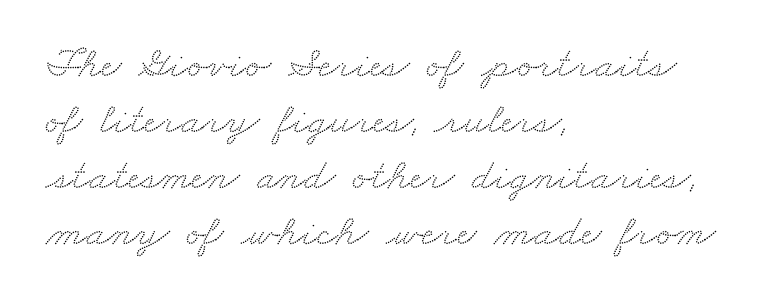
{"serif": "yes", "width": "wide", "stroke_contrast": "medium", "x_height": "small", "monospaced": "no", "underline": "no", "align": "left", "line_spacing": "normal", "line_spacing_ratio": 1.27, "letter_spacing": "normal", "letter_spacing_em": 0.0, "glyph_px": 44}
